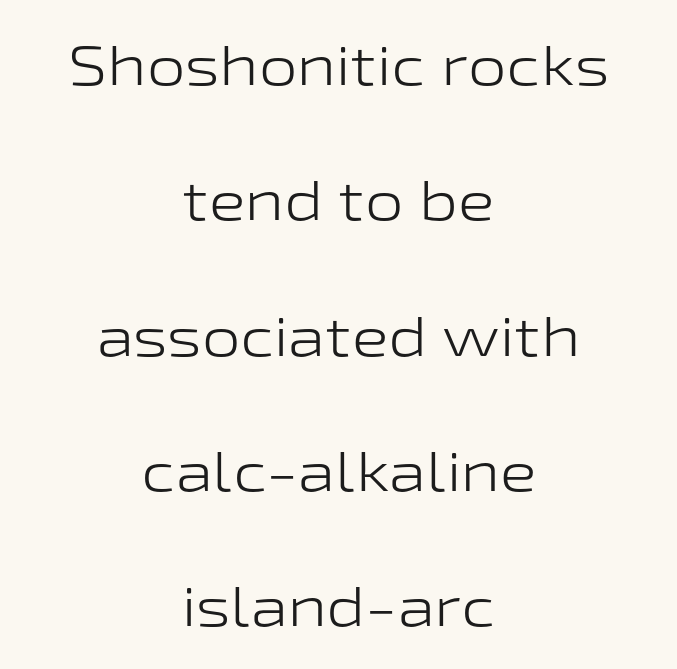
{"serif": "no", "italic": "no", "bold": "no", "weight": "light", "width": "wide", "stroke_contrast": "low", "x_height": "medium", "monospaced": "no", "underline": "no", "align": "center", "line_spacing": "loose", "line_spacing_ratio": 2.46, "letter_spacing": "normal", "letter_spacing_em": 0.0, "glyph_px": 55}
